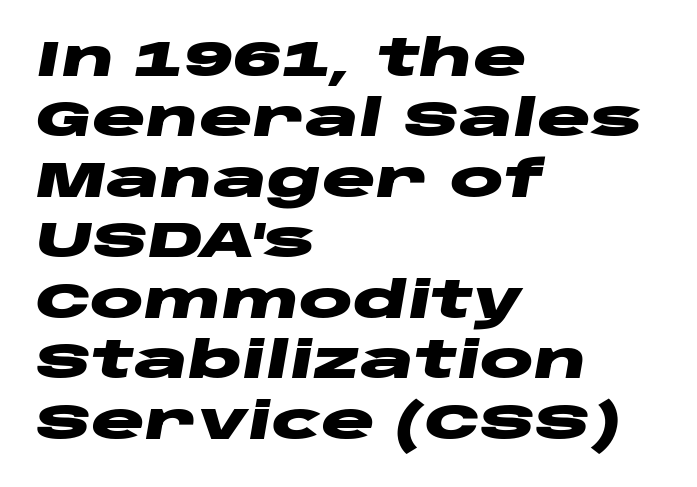
The image shows 50 px heavy, wide type, italic (leaning right); set left-aligned, line spacing 1.21x, normal letter spacing, not underlined; low stroke contrast and a large x-height.
